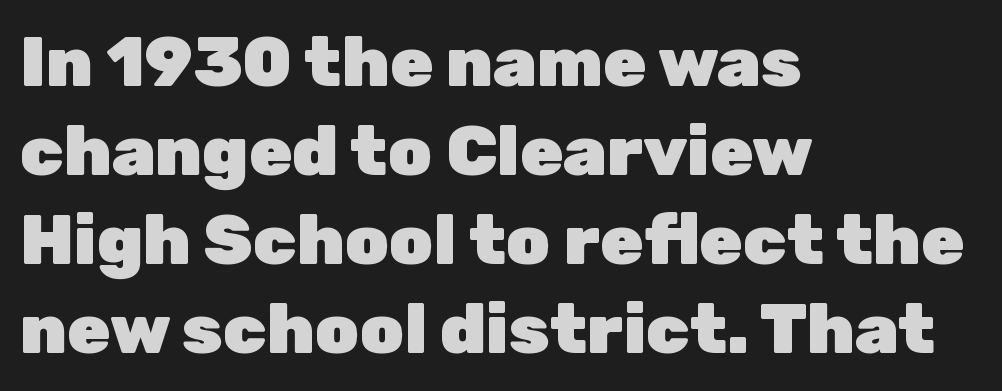
{"serif": "no", "italic": "no", "bold": "yes", "weight": "heavy", "width": "normal", "stroke_contrast": "low", "x_height": "medium", "monospaced": "no", "underline": "no", "align": "left", "line_spacing": "normal", "line_spacing_ratio": 1.27, "letter_spacing": "normal", "letter_spacing_em": 0.0, "glyph_px": 70}
